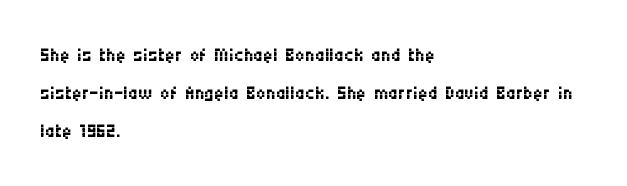
The image shows 27 px text type, upright; set left-aligned, normal line spacing (1.4x), normal letter spacing, not underlined.
